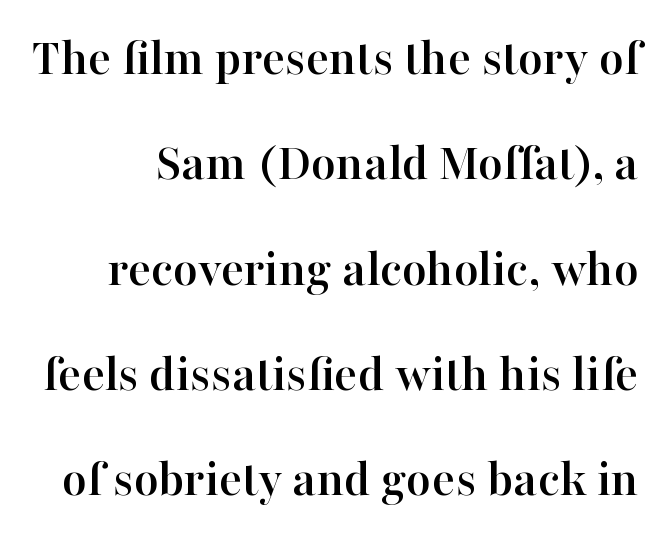
Does the type have serifs? Yes, each stem ends in a small foot. Characters remain perfectly vertical along every line. Nothing unusual about the tracking: characters are spaced as the font intends. The space directly below the letters is spotless. Think of a printed novel: that variable character pitch is what you see here. How would I describe the line gaps? Wide and relaxed.
